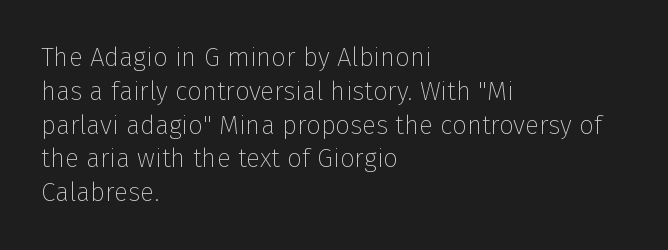
The image shows 26 px text type, upright; set left-aligned, normal line spacing (1.3x), normal letter spacing, not underlined.
